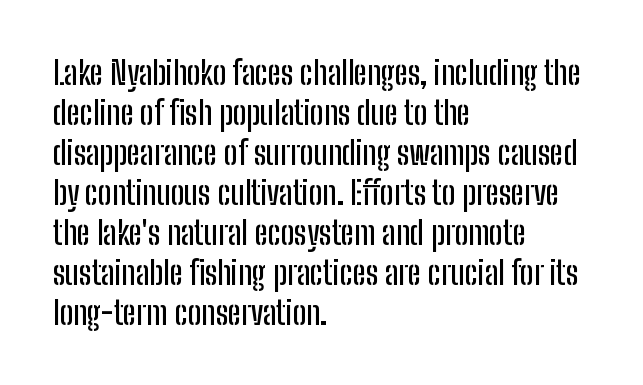
The image shows 32 px condensed sans-serif type, upright; set left-aligned, normal line spacing (1.25x), normal letter spacing, not underlined; low stroke contrast and a medium x-height.
